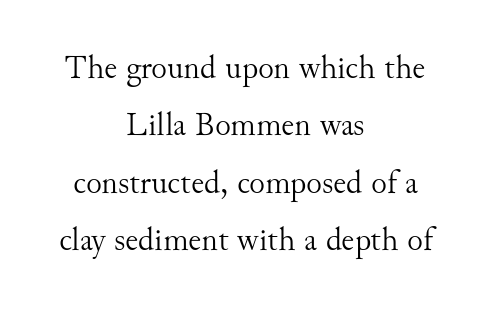
This rendering uses center alignment, leaving both contours irregular but symmetric. Do the characters align in a grid? No, the font is proportional. Observe the ordinary spacing: letters are neighbours, not strangers. Each stroke keeps to a modest, everyday thickness or less. Each row of text sits above clean, open space.
